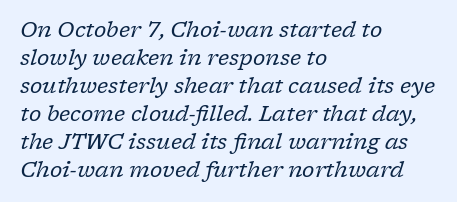
Q: Is the text bold? A: No.
Q: Is the text italic (slanted)? A: Yes, it leans right by about 17 degrees.
Q: Is the text underlined? A: No.
Q: How is the paragraph aligned? A: Left-aligned.
Q: Is the spacing between letters normal or unusually wide? A: Normal.
Q: Is the spacing between lines tight, normal or loose? A: Normal.
